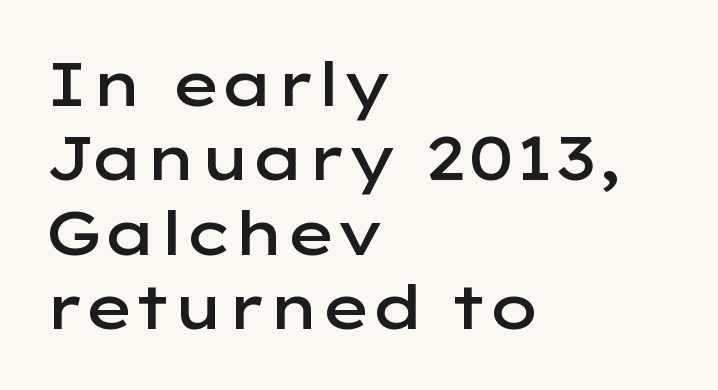
The image shows 62 px semibold, wide sans-serif type, upright; set left-aligned, line spacing 1.2x, normal letter spacing, not underlined; low stroke contrast and a medium x-height.
